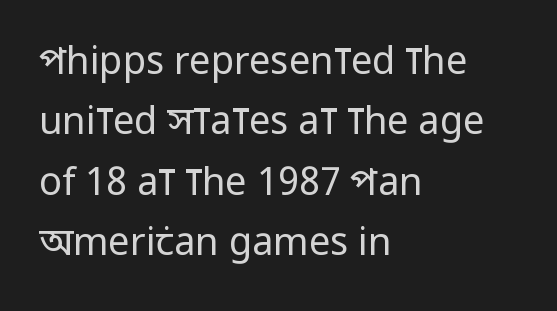
The image shows 38 px regular-weight, condensed sans-serif type, upright; set left-aligned, normal line spacing (1.59x), normal letter spacing, not underlined; low stroke contrast and a large x-height.
